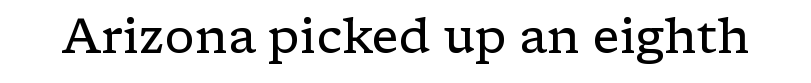
{"serif": "yes", "italic": "no", "bold": "no", "weight": "regular", "width": "wide", "stroke_contrast": "low", "x_height": "medium", "monospaced": "no", "underline": "no", "letter_spacing": "normal", "letter_spacing_em": 0.0, "glyph_px": 48}
